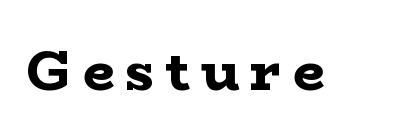
Q: Is the text bold? A: Yes.
Q: Is the text italic (slanted)? A: No, it is upright.
Q: Is the typeface a serif or a sans-serif typeface? A: Serif.
Q: Is the text underlined? A: No.
Q: Is the spacing between letters normal or unusually wide? A: Unusually wide.
Q: Width (condensed, normal, or wide)? A: Wide.
Q: Stroke contrast? A: Low.
Q: x-height? A: Medium.
Q: Monospaced? A: No.
